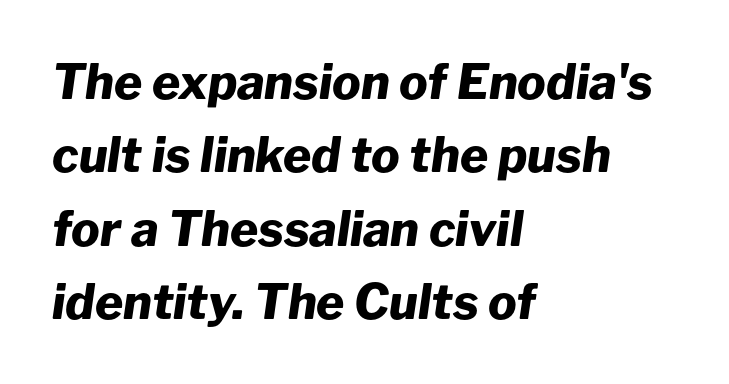
The image shows 48 px heavy type, italic (leaning right); set left-aligned, normal line spacing (1.53x), normal letter spacing, not underlined; low stroke contrast and a medium x-height.
